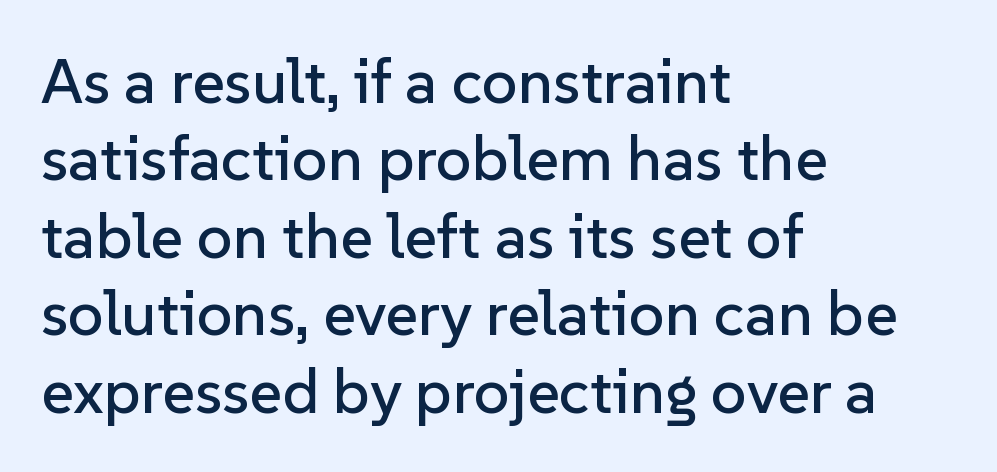
Each row of text sits above clean, open space. Is the letter spacing exaggerated? No — it looks like the ordinary default. These lines are rendered in a variable-pitch font. The axis of the letterforms is exactly vertical. Which margin do the lines hug? The left one — the right edge is uneven.
